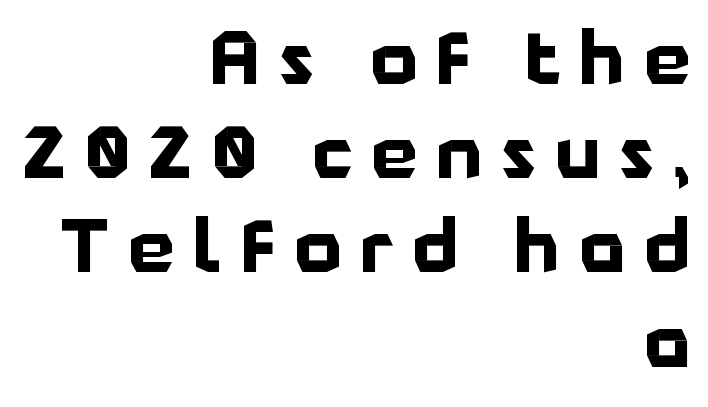
Just letters on the line, the space beneath them empty. All the whitespace from short lines collects on the left. You'd pick this weight for a headline — it's a proper bold. Caption: expanded tracking, letters set apart. The space between consecutive lines is moderate.
